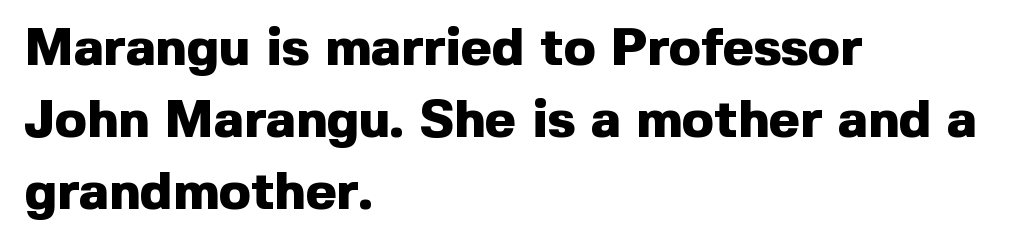
Line spacing here is normal. The foot of each line stays bare and open. A full-strength bold gives these letters their thick strokes. The passage shown is typed in a proportional face where columns would drift. Reading down the block, your eye returns to a fixed left position each line.
